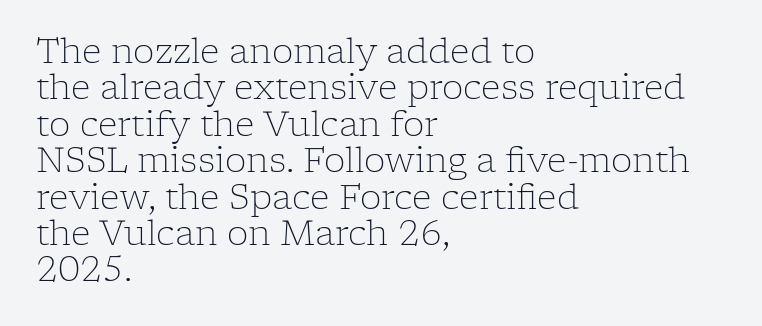
The image shows 34 px light serif type, upright; set left-aligned, tight line spacing (1.07x), normal letter spacing, not underlined; low stroke contrast and a medium x-height.
